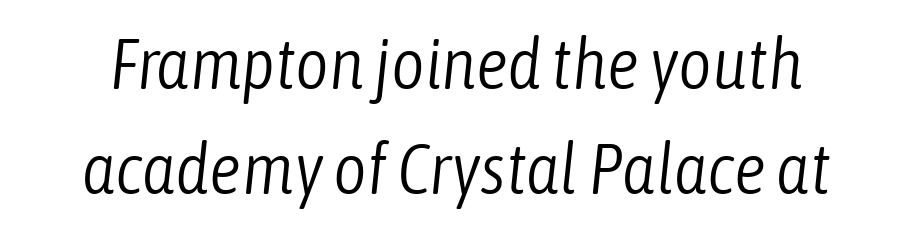
{"italic": "yes", "lean": "right", "slant_degrees": 6, "bold": "no", "weight": "light", "width": "condensed", "stroke_contrast": "low", "x_height": "medium", "monospaced": "no", "underline": "no", "line_spacing": "normal", "line_spacing_ratio": 1.46, "letter_spacing": "normal", "letter_spacing_em": 0.0, "glyph_px": 72}
